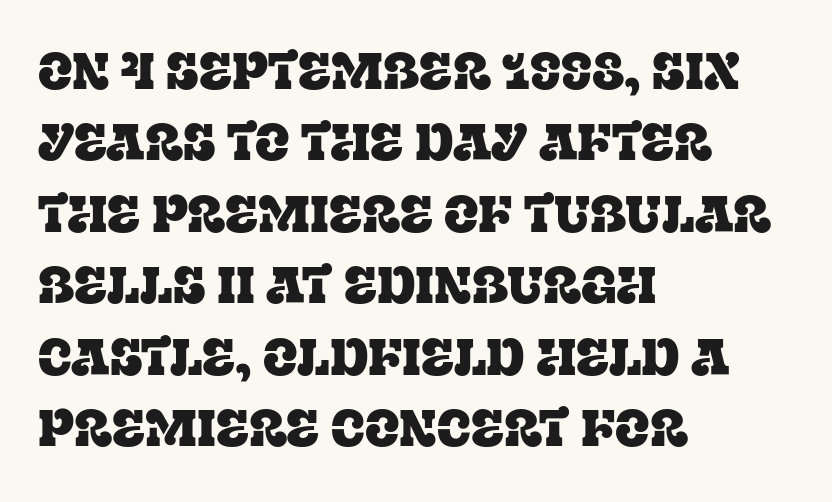
The compositor pushed each line to the left boundary. The strip under each line holds only bare page. This sample uses an upright cut, with every glyph sitting square on the baseline. To sum up the face: it has serifs.
